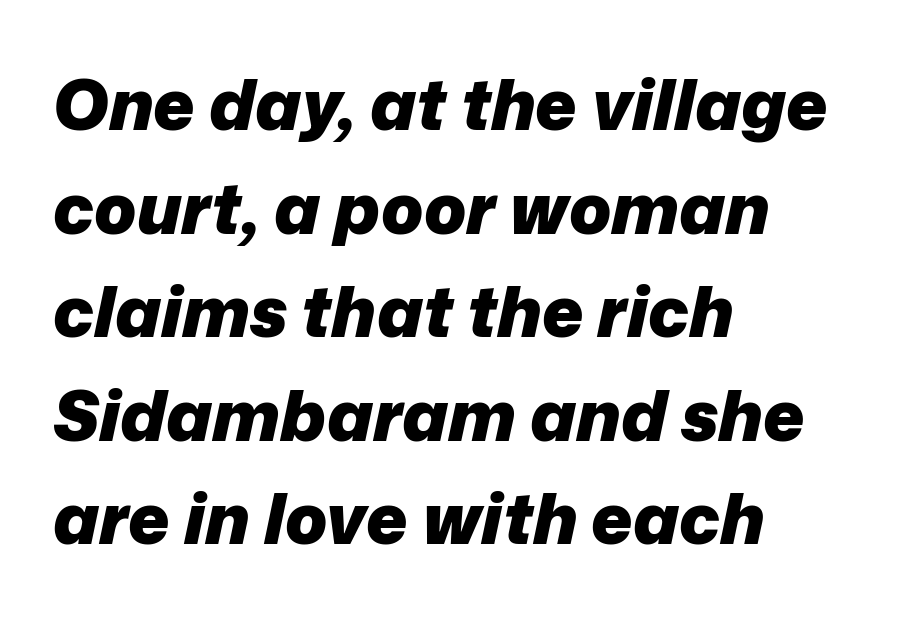
The image shows 70 px heavy type, italic (leaning right); set left-aligned, normal line spacing (1.48x), normal letter spacing, not underlined; low stroke contrast and a medium x-height.
